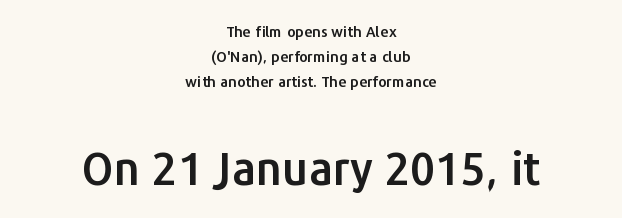
The image shows 45 px sans-serif type, upright; set centered, normal line spacing (1.66x), normal letter spacing, not underlined; the second (bottom) block is 3.0x larger; low stroke contrast and a medium x-height.
